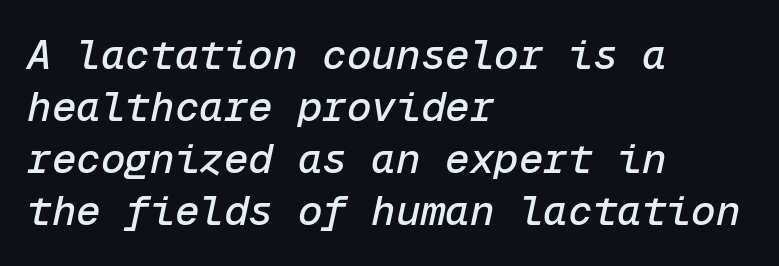
The image shows 41 px text type, italic (leaning right), monospaced; set left-aligned, normal line spacing (1.27x), normal letter spacing, not underlined; low stroke contrast and a medium x-height.
